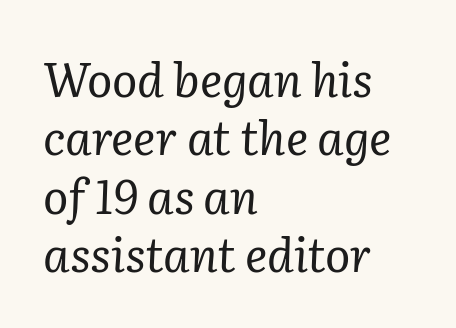
{"serif": "yes", "italic": "yes", "lean": "right", "slant_degrees": 2, "bold": "no", "weight": "regular", "width": "normal", "stroke_contrast": "low", "x_height": "medium", "monospaced": "no", "underline": "no", "align": "left", "line_spacing_ratio": 1.24, "letter_spacing": "normal", "letter_spacing_em": 0.0, "glyph_px": 47}
